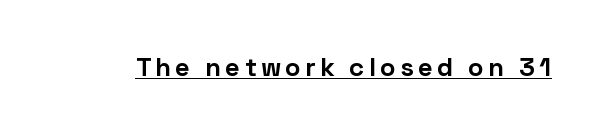
The image shows 26 px bold type, upright; set underlined.
